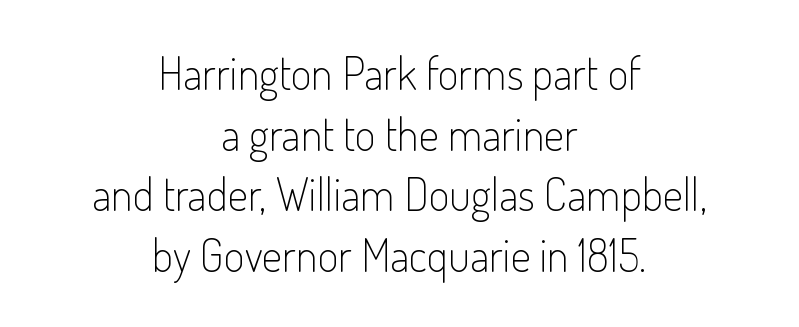
Q: Is the text bold? A: No.
Q: Is the text italic (slanted)? A: No, it is upright.
Q: Is the typeface a serif or a sans-serif typeface? A: Sans-serif.
Q: Is the text underlined? A: No.
Q: How is the paragraph aligned? A: Centered.
Q: Is the spacing between letters normal or unusually wide? A: Normal.
Q: Is the spacing between lines tight, normal or loose? A: Normal.
Q: Width (condensed, normal, or wide)? A: Condensed.
Q: Stroke contrast? A: Low.
Q: x-height? A: Small.
Q: Monospaced? A: No.
